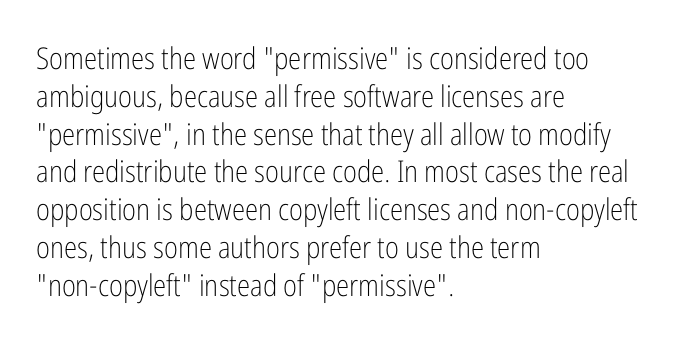
The image shows 30 px light, condensed sans-serif type, upright; set left-aligned, normal line spacing (1.26x), normal letter spacing, not underlined; low stroke contrast and a medium x-height.
